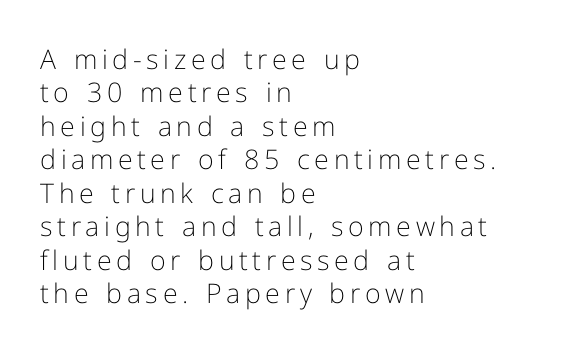
Q: Is the text bold? A: No.
Q: Is the text italic (slanted)? A: No, it is upright.
Q: Is the text underlined? A: No.
Q: How is the paragraph aligned? A: Left-aligned.
